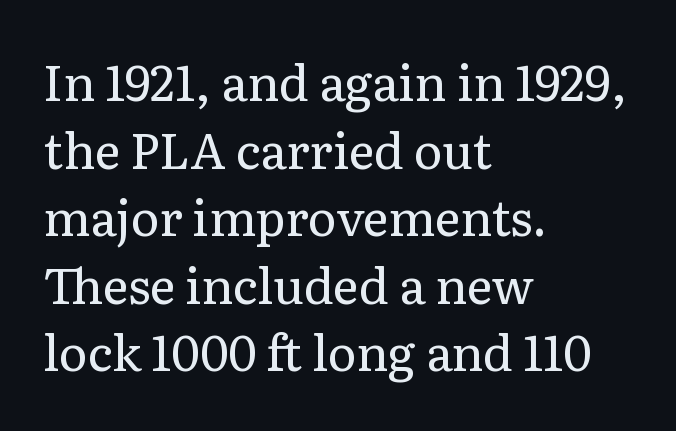
Q: Is the text bold? A: No.
Q: Is the text italic (slanted)? A: No, it is upright.
Q: Is the typeface a serif or a sans-serif typeface? A: Serif.
Q: Is the text underlined? A: No.
Q: How is the paragraph aligned? A: Left-aligned.
Q: Is the spacing between letters normal or unusually wide? A: Normal.
Q: Is the spacing between lines tight, normal or loose? A: Normal.
Q: Width (condensed, normal, or wide)? A: Normal.
Q: Stroke contrast? A: Low.
Q: x-height? A: Medium.
Q: Monospaced? A: No.
